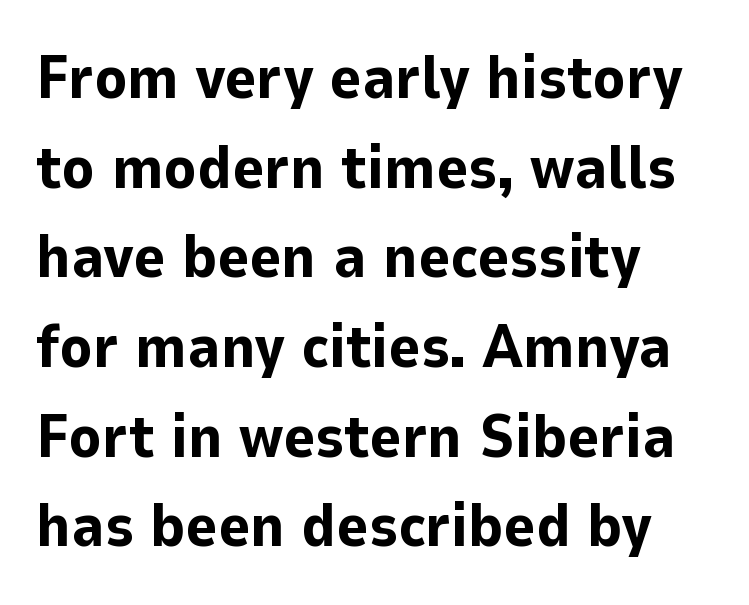
The rendering uses a bold face; every stroke is thick and dark. Spacing verdict: proportional, widths tailored to each character. Evenly set lines give the paragraph a standard silhouette. Tracking value appears to be zero — textbook default spacing.
